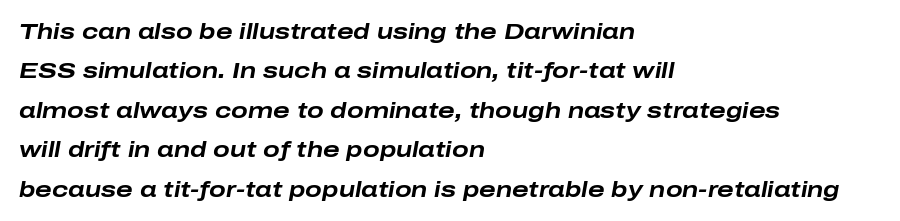
The image shows 22 px bold type, italic (leaning right); set left-aligned, line spacing 1.79x, normal letter spacing, not underlined.
